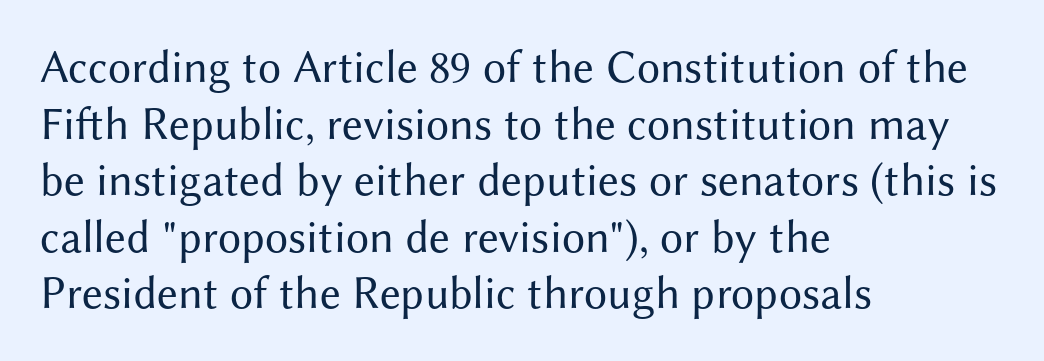
Q: Is the text bold? A: No.
Q: Is the text italic (slanted)? A: No, it is upright.
Q: Is the typeface a serif or a sans-serif typeface? A: Sans-serif.
Q: Is the text underlined? A: No.
Q: How is the paragraph aligned? A: Left-aligned.
Q: Is the spacing between letters normal or unusually wide? A: Normal.
Q: Width (condensed, normal, or wide)? A: Normal.
Q: Stroke contrast? A: Medium.
Q: x-height? A: Medium.
Q: Monospaced? A: No.
